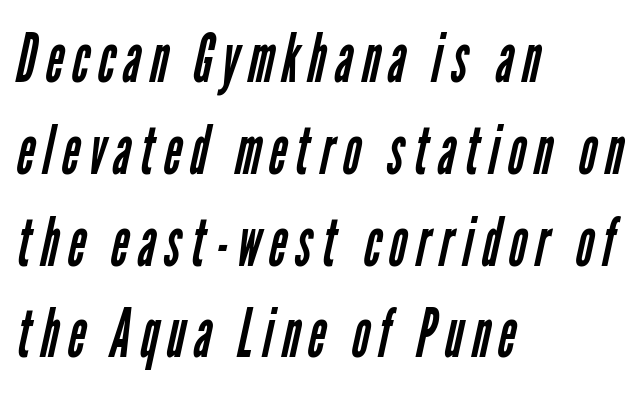
Q: Is the text bold? A: No.
Q: Is the typeface a serif or a sans-serif typeface? A: Sans-serif.
Q: Is the text underlined? A: No.
Q: How is the paragraph aligned? A: Left-aligned.
Q: Is the spacing between lines tight, normal or loose? A: Normal.
Q: Width (condensed, normal, or wide)? A: Condensed.
Q: Stroke contrast? A: Low.
Q: x-height? A: Medium.
Q: Monospaced? A: No.
